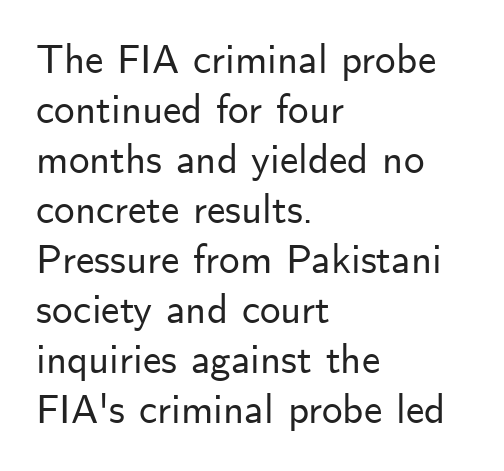
The type sits square on the baseline with zero lean. Type style note: lacks serifs. The letterforms sit shoulder to shoulder at normal distance. You could not count columns in this text — the font is proportionally spaced. The baseline area is clear. Each line starts at the same left margin while the right side varies.
